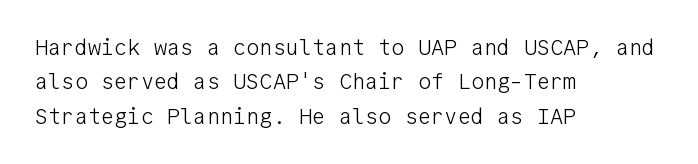
{"italic": "no", "bold": "no", "underline": "no", "align": "left", "line_spacing": "normal", "line_spacing_ratio": 1.56, "letter_spacing": "normal", "letter_spacing_em": 0.0, "glyph_px": 22}
